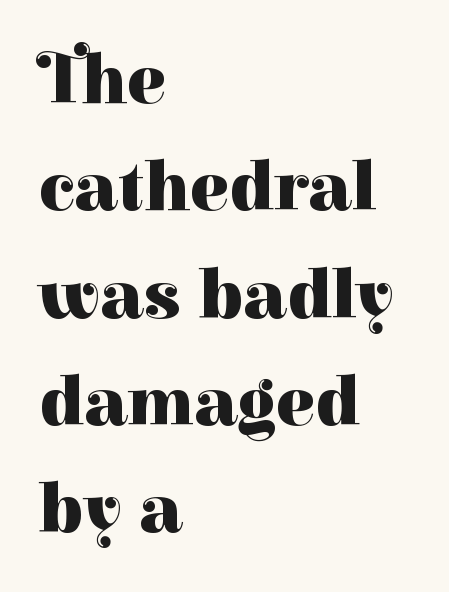
The image shows 72 px heavy serif type, upright; set left-aligned, normal line spacing (1.49x), normal letter spacing, not underlined; high stroke contrast and a medium x-height.
